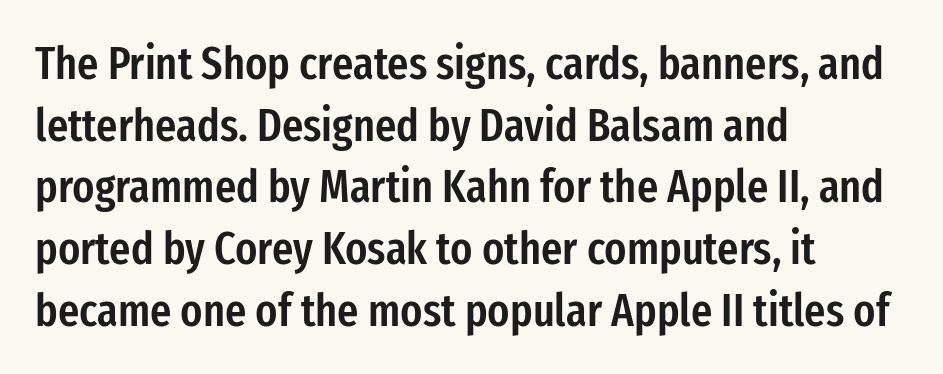
{"serif": "no", "italic": "no", "bold": "semi", "weight": "semibold", "width": "condensed", "stroke_contrast": "low", "x_height": "medium", "monospaced": "no", "underline": "no", "align": "left", "line_spacing": "normal", "line_spacing_ratio": 1.34, "letter_spacing": "normal", "letter_spacing_em": 0.0, "glyph_px": 46}
